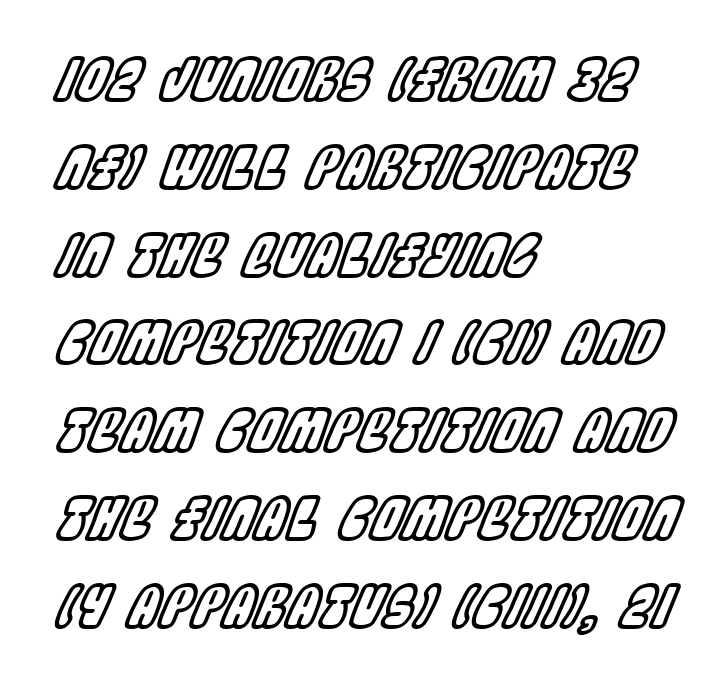
{"italic": "yes", "lean": "right", "slant_degrees": 22, "width": "condensed", "x_height": "large", "monospaced": "no", "underline": "no", "align": "left", "line_spacing": "normal", "line_spacing_ratio": 1.54, "letter_spacing": "normal", "letter_spacing_em": 0.0, "glyph_px": 57}
